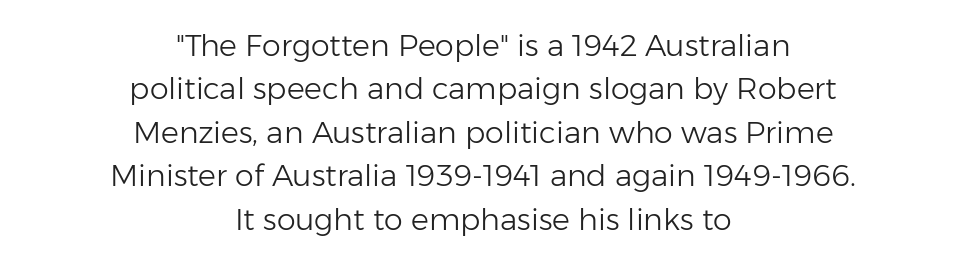
The image shows 30 px light sans-serif type, upright; set centered, normal line spacing (1.45x), normal letter spacing, not underlined; low stroke contrast and a medium x-height.
